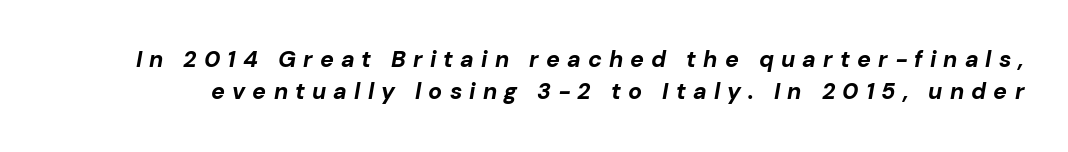
The image shows 23 px bold type, italic (leaning right); set normal line spacing (1.4x), unusually wide letter spacing (+0.31 em), not underlined.
